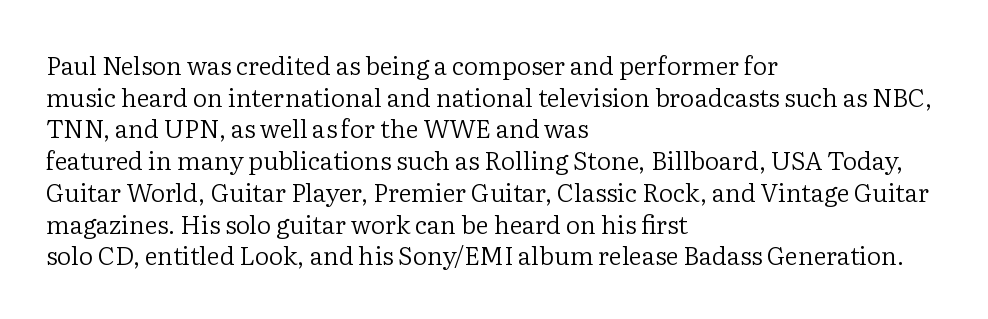
The characters are drawn with everyday or finer stroke widths. The string is rendered with underlining switched off. Leading matches the norm, producing a regular column. This sample uses plain, unmodified letter spacing.
